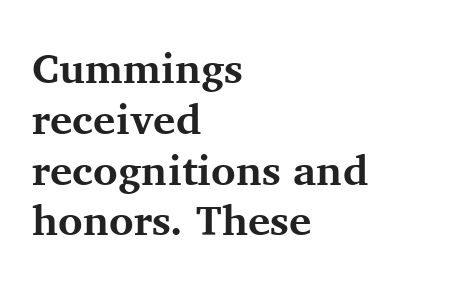
Q: Is the text bold? A: Yes.
Q: Is the text italic (slanted)? A: No, it is upright.
Q: Is the typeface a serif or a sans-serif typeface? A: Serif.
Q: Is the text underlined? A: No.
Q: How is the paragraph aligned? A: Left-aligned.
Q: Is the spacing between letters normal or unusually wide? A: Normal.
Q: Width (condensed, normal, or wide)? A: Normal.
Q: Stroke contrast? A: Medium.
Q: x-height? A: Medium.
Q: Monospaced? A: No.
